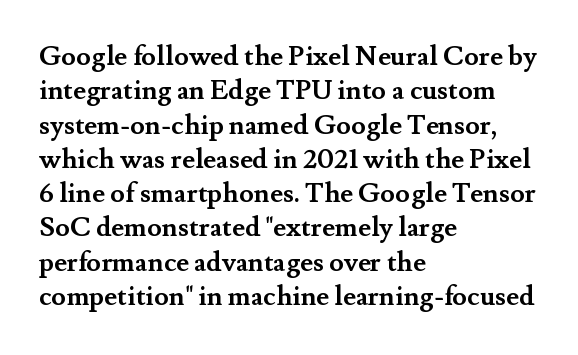
Q: Is the text bold? A: Yes.
Q: Is the text italic (slanted)? A: No, it is upright.
Q: Is the text underlined? A: No.
Q: How is the paragraph aligned? A: Left-aligned.
Q: Is the spacing between letters normal or unusually wide? A: Normal.
Q: Is the spacing between lines tight, normal or loose? A: Normal.
